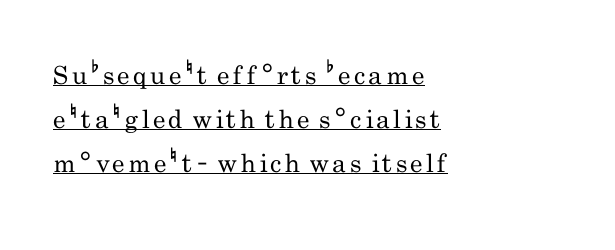
Q: Is the text bold? A: No.
Q: Is the text italic (slanted)? A: No, it is upright.
Q: Is the text underlined? A: Yes.
Q: How is the paragraph aligned? A: Left-aligned.
